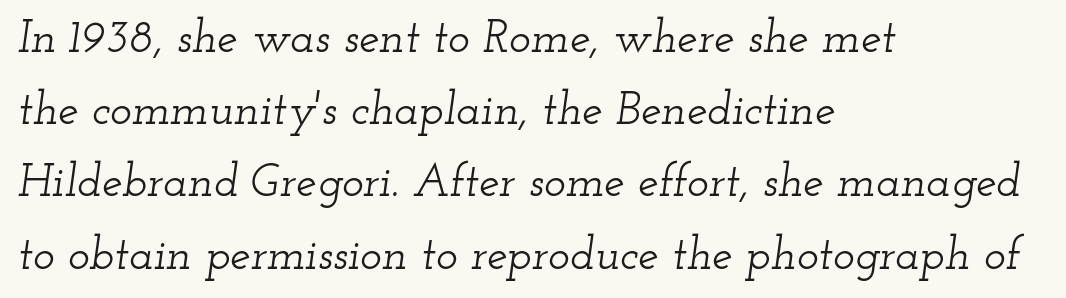
{"serif": "yes", "italic": "yes", "lean": "right", "slant_degrees": 12, "width": "wide", "stroke_contrast": "low", "x_height": "small", "monospaced": "no", "underline": "no", "align": "left", "line_spacing": "normal", "line_spacing_ratio": 1.57, "letter_spacing": "normal", "letter_spacing_em": 0.0, "glyph_px": 46}
